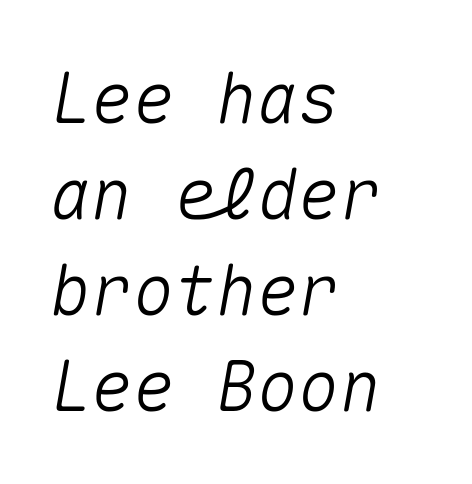
The image shows 69 px text type, italic (leaning right), monospaced; set left-aligned, normal line spacing (1.39x), normal letter spacing, not underlined; medium stroke contrast and a medium x-height.
